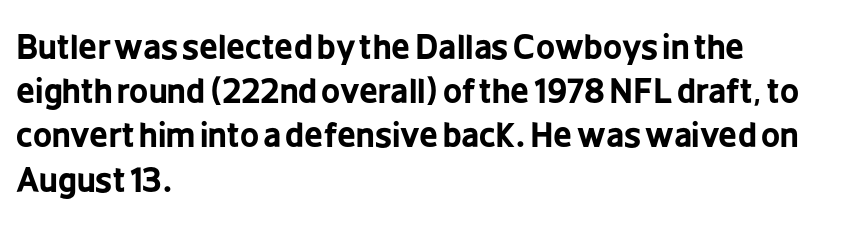
The foot of each line stays bare and open. These lines sit exactly where default settings would place them. Looks like regular typesetting: each glyph gets only the width it needs. Are there feet on the stems? There aren't — it's a sans.
